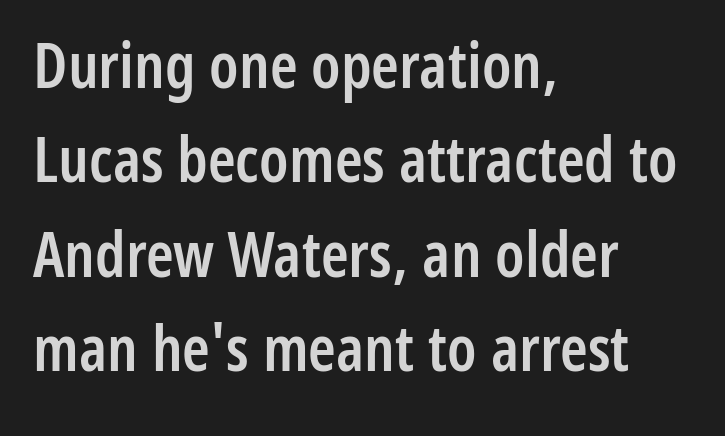
The image shows 63 px semibold, condensed sans-serif type, upright; set left-aligned, normal line spacing (1.5x), normal letter spacing, not underlined; low stroke contrast and a medium x-height.
